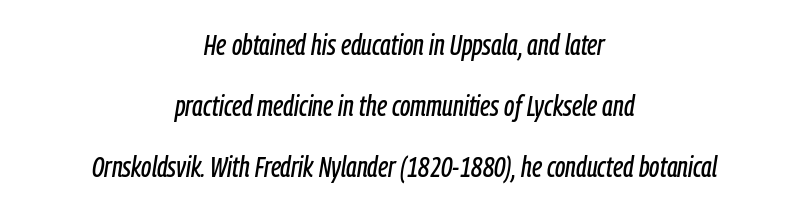
{"italic": "yes", "lean": "right", "slant_degrees": 9, "width": "condensed", "stroke_contrast": "low", "x_height": "medium", "monospaced": "no", "underline": "no", "align": "center", "line_spacing": "loose", "line_spacing_ratio": 2.11, "letter_spacing": "normal", "letter_spacing_em": 0.0, "glyph_px": 29}
